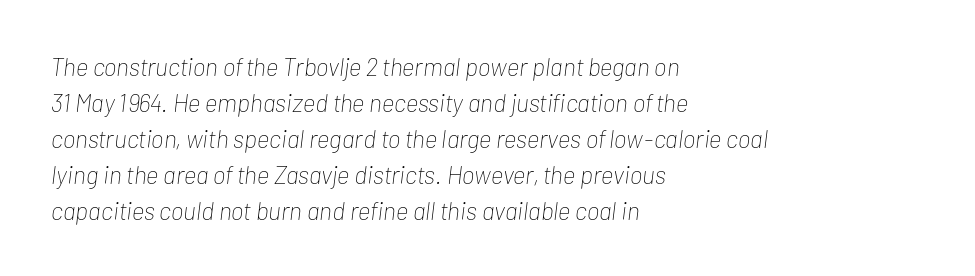
A classic flush-left, rag-right setting is used for this passage. These lines keep a tight, regular rhythm from letter to letter. The passage shown is not underscored anywhere. The passage shown is not bold in any degree.
